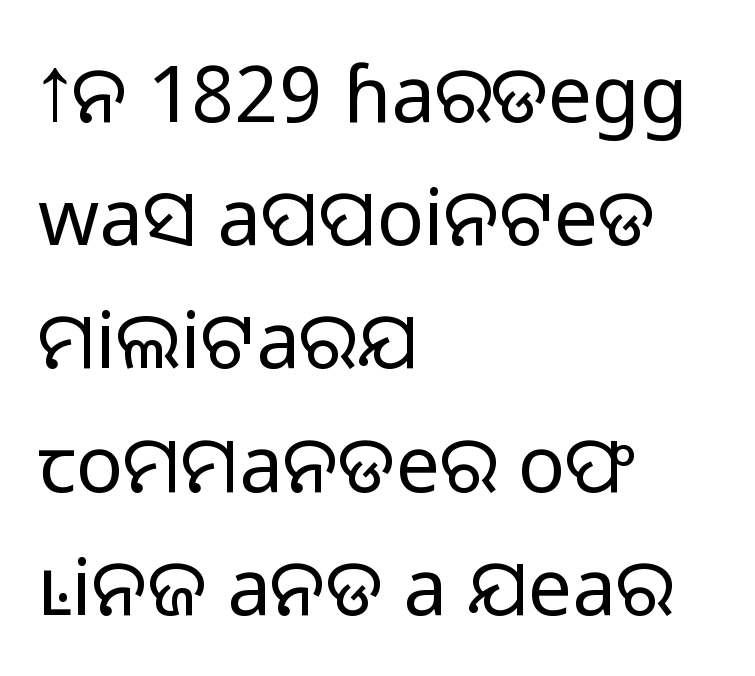
The image shows 78 px light sans-serif type, upright; set left-aligned, normal line spacing (1.58x), normal letter spacing, not underlined; low stroke contrast and a medium x-height.
